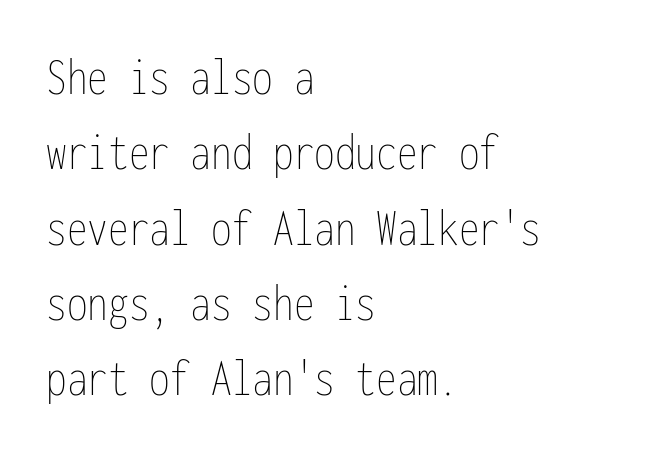
Q: Is the text bold? A: No.
Q: Is the text italic (slanted)? A: No, it is upright.
Q: Is the text underlined? A: No.
Q: How is the paragraph aligned? A: Left-aligned.
Q: Is the spacing between letters normal or unusually wide? A: Normal.
Q: Is the spacing between lines tight, normal or loose? A: Normal.
Q: Width (condensed, normal, or wide)? A: Condensed.
Q: Stroke contrast? A: Low.
Q: x-height? A: Medium.
Q: Monospaced? A: Yes.
